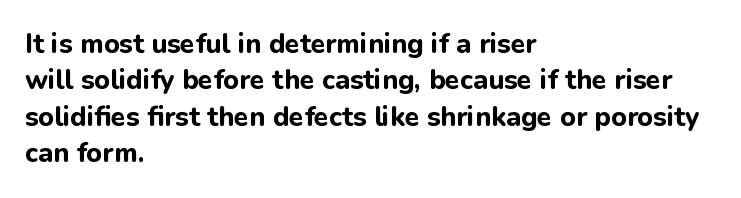
The image shows 27 px bold type, upright; set left-aligned, normal line spacing (1.35x), normal letter spacing, not underlined.
